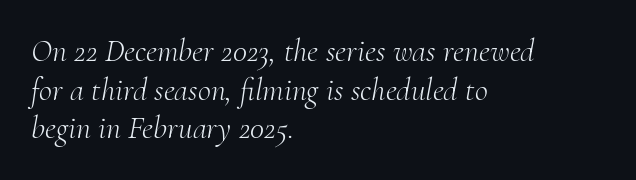
{"serif": "yes", "italic": "yes", "lean": "right", "slant_degrees": 10, "bold": "no", "weight": "light", "width": "normal", "stroke_contrast": "medium", "x_height": "small", "monospaced": "no", "underline": "no", "align": "left", "line_spacing_ratio": 1.21, "letter_spacing": "normal", "letter_spacing_em": 0.0, "glyph_px": 32}
